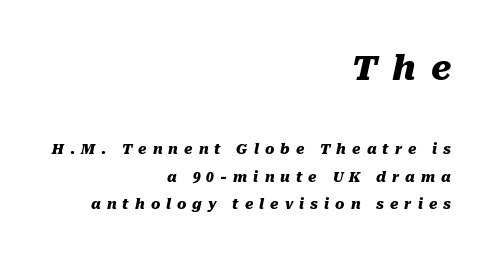
Q: Is the text bold? A: Yes.
Q: Is the text italic (slanted)? A: Yes, it leans right by about 10 degrees.
Q: Is the text underlined? A: No.
Q: How is the paragraph aligned? A: Right-aligned.
Q: Is the spacing between letters normal or unusually wide? A: Unusually wide.
Q: Is the spacing between lines tight, normal or loose? A: Loose.
Q: Which block of text is set in a larger size, the first (top) or the second (bottom)? A: The first (top) one.
Q: Width (condensed, normal, or wide)? A: Normal.
Q: Stroke contrast? A: Medium.
Q: x-height? A: Medium.
Q: Monospaced? A: No.
